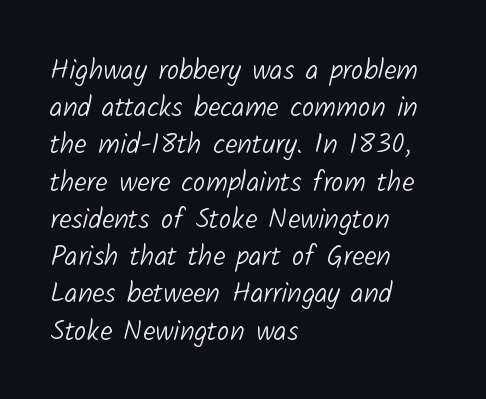
{"serif": "no", "bold": "no", "weight": "light", "width": "normal", "stroke_contrast": "low", "x_height": "medium", "monospaced": "no", "underline": "no", "align": "left", "line_spacing": "normal", "line_spacing_ratio": 1.33, "letter_spacing": "normal", "letter_spacing_em": 0.0, "glyph_px": 28}
